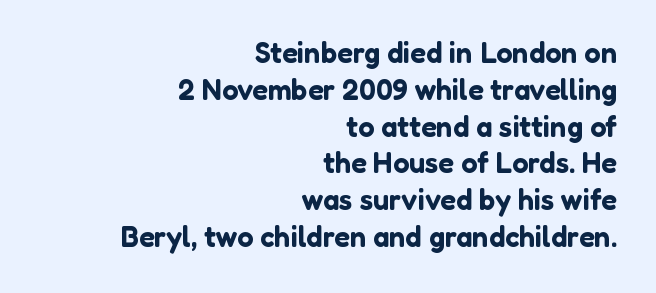
The image shows 29 px sans-serif type, upright; set right-aligned, normal line spacing (1.27x), normal letter spacing, not underlined; low stroke contrast and a medium x-height.
